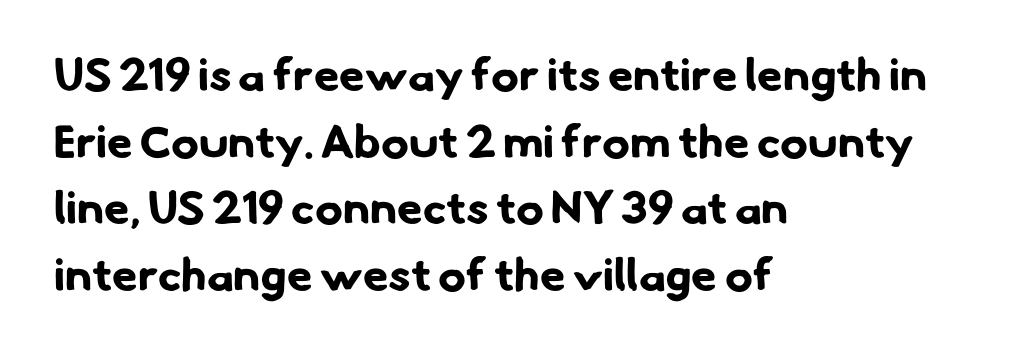
{"serif": "no", "bold": "yes", "weight": "bold", "width": "normal", "stroke_contrast": "low", "x_height": "small", "monospaced": "no", "underline": "no", "align": "left", "line_spacing": "normal", "line_spacing_ratio": 1.45, "letter_spacing": "normal", "letter_spacing_em": 0.0, "glyph_px": 46}
